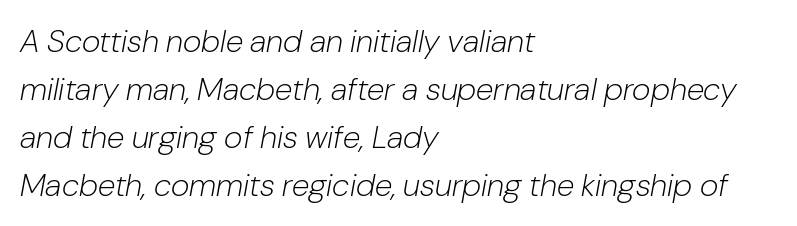
Q: Is the text bold? A: No.
Q: Is the text italic (slanted)? A: Yes, it leans right by about 10 degrees.
Q: Is the text underlined? A: No.
Q: How is the paragraph aligned? A: Left-aligned.
Q: Is the spacing between letters normal or unusually wide? A: Normal.
Q: Is the spacing between lines tight, normal or loose? A: Normal.
Q: Width (condensed, normal, or wide)? A: Normal.
Q: Stroke contrast? A: Low.
Q: x-height? A: Medium.
Q: Monospaced? A: No.
